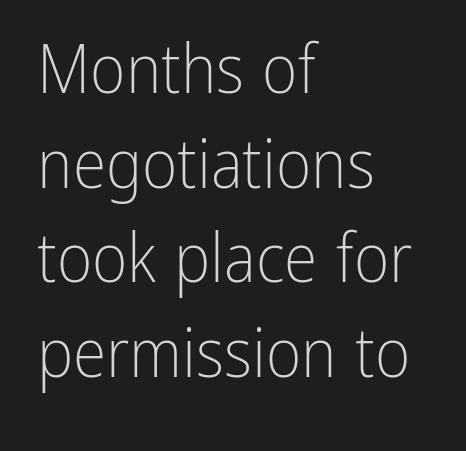
The image shows 68 px light, condensed sans-serif type, upright; set left-aligned, normal line spacing (1.39x), normal letter spacing, not underlined; low stroke contrast and a medium x-height.
